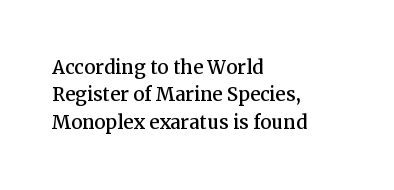
Q: Is the text italic (slanted)? A: No, it is upright.
Q: Is the text underlined? A: No.
Q: How is the paragraph aligned? A: Left-aligned.
Q: Is the spacing between letters normal or unusually wide? A: Normal.
Q: Is the spacing between lines tight, normal or loose? A: Tight.
